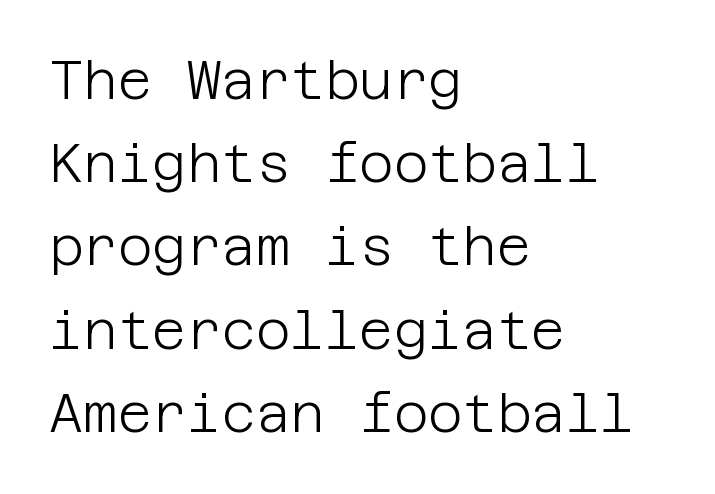
The image shows 53 px light sans-serif type, upright; set left-aligned, normal line spacing (1.57x), normal letter spacing, not underlined; low stroke contrast and a large x-height.
